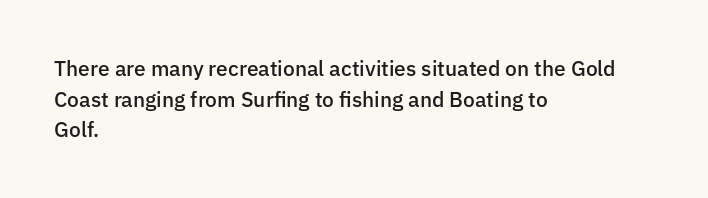
Look at the tracking — it's just the regular setting, nothing added. Normally led — the rows are evenly, conventionally spaced. The paragraph has a hard left edge and a soft right edge. Notice how the stems are strictly vertical — no italics here.
